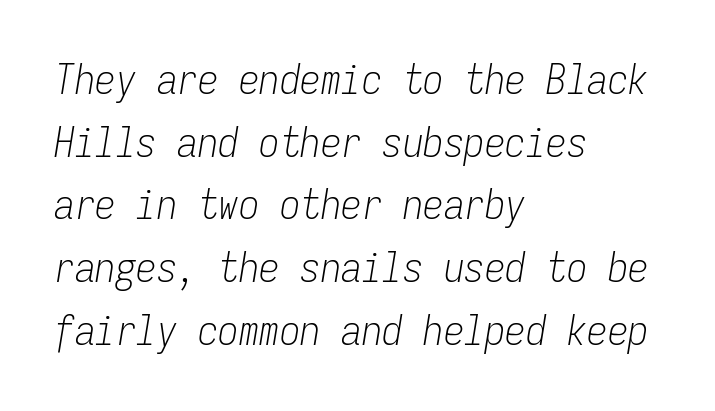
Q: Is the text bold? A: No.
Q: Is the text italic (slanted)? A: Yes, it leans right by about 9 degrees.
Q: Is the text underlined? A: No.
Q: How is the paragraph aligned? A: Left-aligned.
Q: Is the spacing between letters normal or unusually wide? A: Normal.
Q: Is the spacing between lines tight, normal or loose? A: Normal.
Q: Width (condensed, normal, or wide)? A: Condensed.
Q: Stroke contrast? A: Low.
Q: x-height? A: Medium.
Q: Monospaced? A: Yes.
